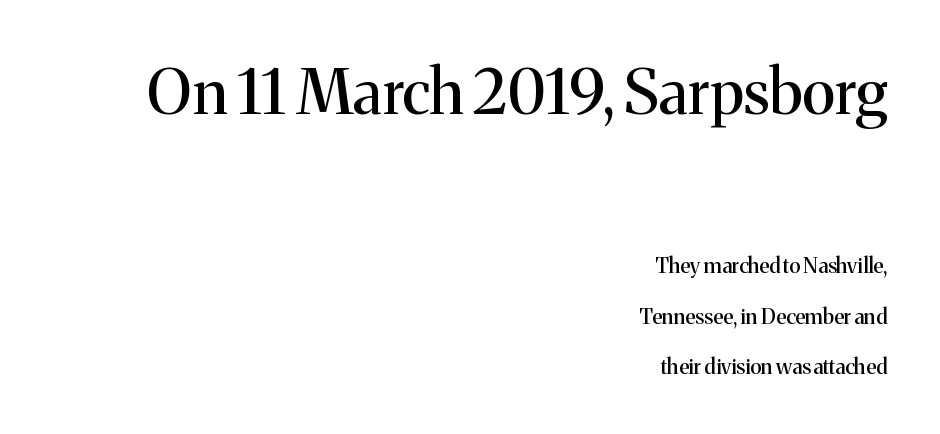
The passage shown begins with its larger block and ends with its smaller one. These lines are set flush right with a ragged left edge. The passage shown is not underscored anywhere. Unlike italic type, these characters show no tilt at all. Between one letter and the next there's only the usual sliver of space. Type style note: has serifs.
